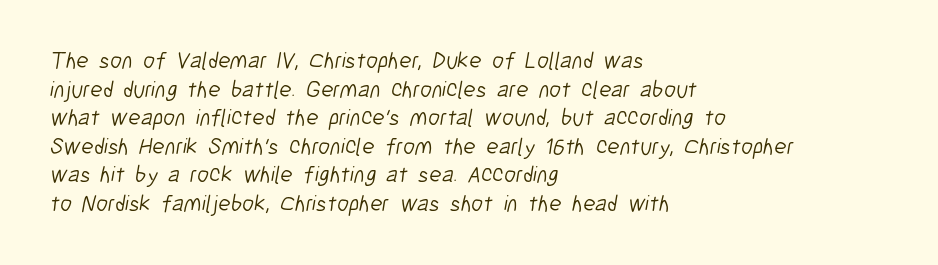
Every row of glyphs begins at an identical x-position on the left. Words appear dense and cohesive because spacing is normal. Decoration check: the copy has no underline. The strokes are not fattened; the text isn't bold.
